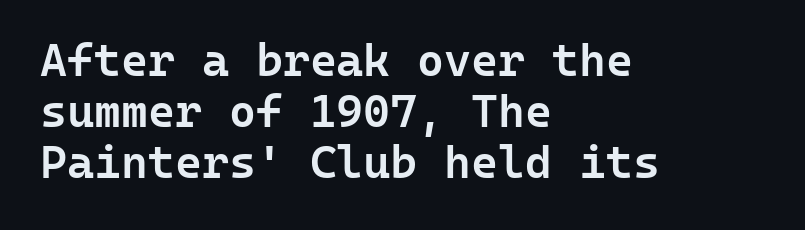
Q: Is the text bold? A: Semi-bold.
Q: Is the text italic (slanted)? A: No, it is upright.
Q: Is the typeface a serif or a sans-serif typeface? A: Sans-serif.
Q: Is the text underlined? A: No.
Q: How is the paragraph aligned? A: Left-aligned.
Q: Is the spacing between letters normal or unusually wide? A: Normal.
Q: Is the spacing between lines tight, normal or loose? A: Tight.
Q: Width (condensed, normal, or wide)? A: Normal.
Q: Stroke contrast? A: Low.
Q: x-height? A: Medium.
Q: Monospaced? A: Yes.
